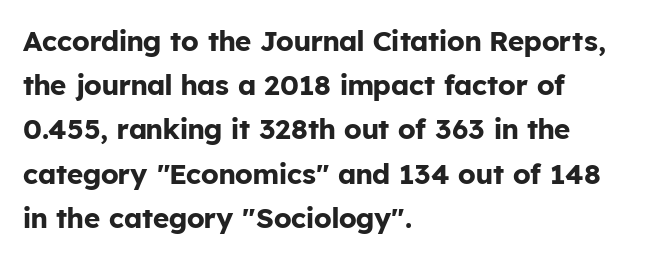
Q: Is the text bold? A: Yes.
Q: Is the text italic (slanted)? A: No, it is upright.
Q: Is the typeface a serif or a sans-serif typeface? A: Sans-serif.
Q: Is the text underlined? A: No.
Q: How is the paragraph aligned? A: Left-aligned.
Q: Is the spacing between letters normal or unusually wide? A: Normal.
Q: Is the spacing between lines tight, normal or loose? A: Normal.
Q: Width (condensed, normal, or wide)? A: Normal.
Q: Stroke contrast? A: Low.
Q: x-height? A: Medium.
Q: Monospaced? A: No.
